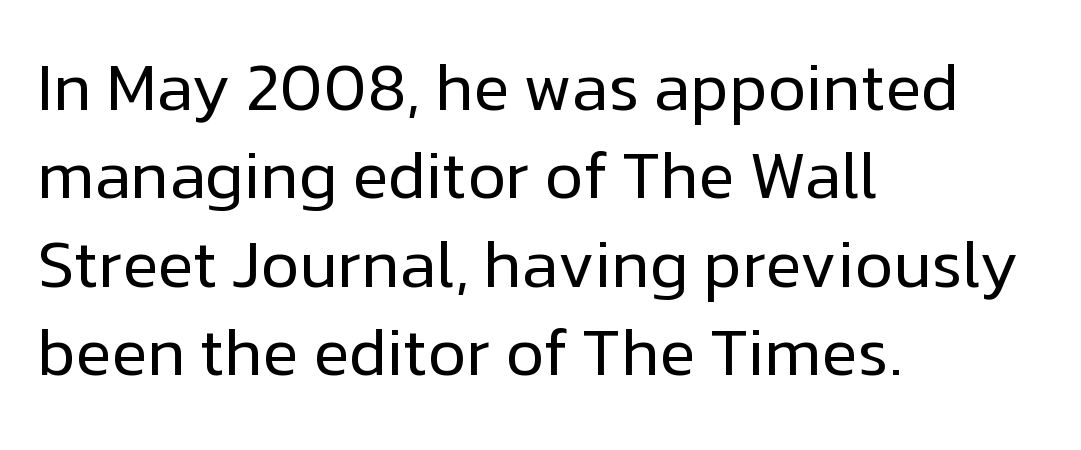
The image shows 66 px regular-weight sans-serif type, upright; set left-aligned, normal line spacing (1.34x), normal letter spacing, not underlined; low stroke contrast and a medium x-height.
